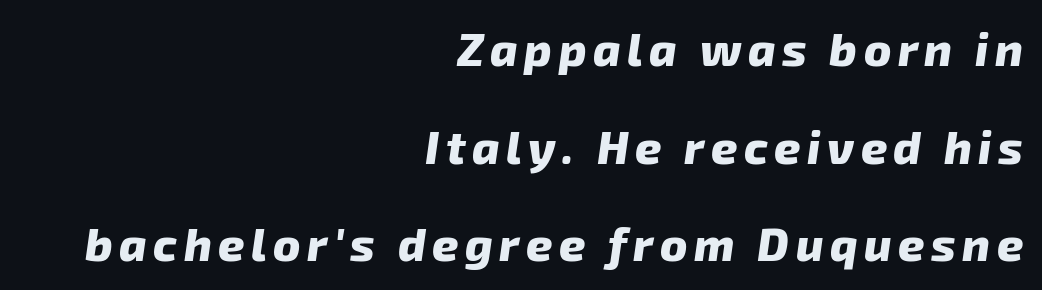
The image shows 46 px heavy sans-serif type; set right-aligned, loose line spacing (2.12x), not underlined; low stroke contrast and a medium x-height.
